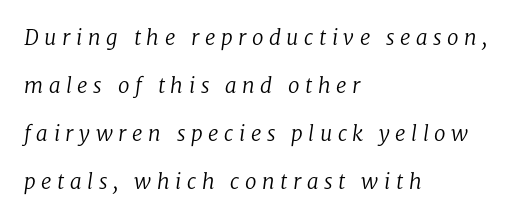
{"italic": "yes", "lean": "right", "slant_degrees": 8, "bold": "no", "underline": "no", "align": "left", "line_spacing": "loose", "line_spacing_ratio": 2.28, "letter_spacing": "wide", "letter_spacing_em": 0.26, "glyph_px": 21}
